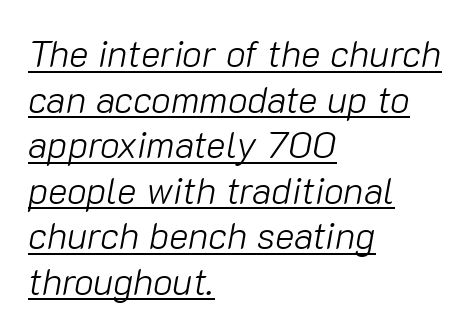
Q: Is the text bold? A: No.
Q: Is the text italic (slanted)? A: Yes, it leans right by about 10 degrees.
Q: Is the text underlined? A: Yes.
Q: How is the paragraph aligned? A: Left-aligned.
Q: Is the spacing between letters normal or unusually wide? A: Normal.
Q: Width (condensed, normal, or wide)? A: Normal.
Q: Stroke contrast? A: Low.
Q: x-height? A: Medium.
Q: Monospaced? A: No.
